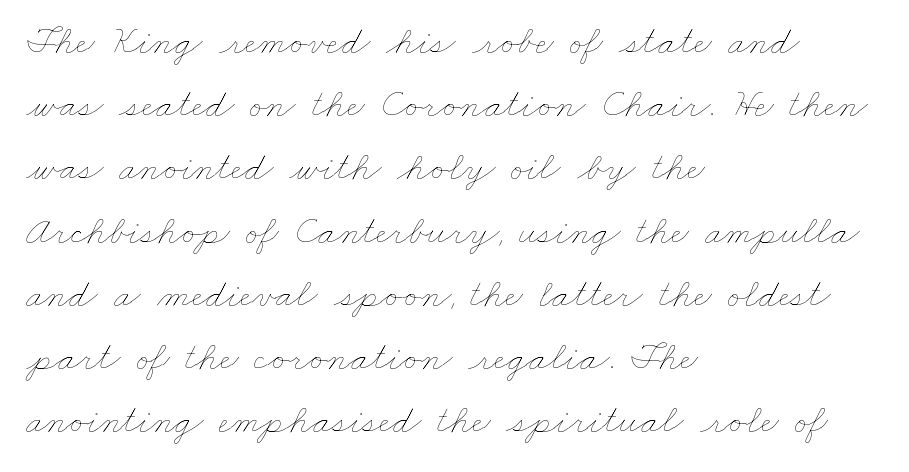
The image shows 40 px thin, wide type; set left-aligned, normal line spacing (1.58x), normal letter spacing, not underlined; low stroke contrast and a small x-height.
